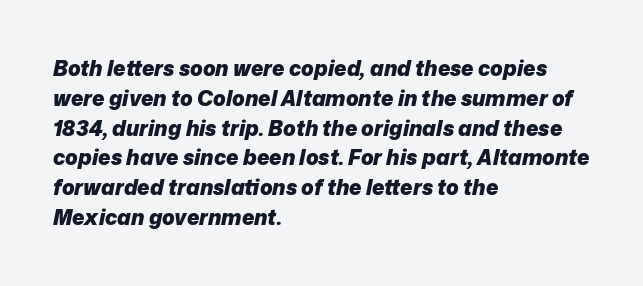
{"italic": "yes", "lean": "right", "slant_degrees": 12, "bold": "yes", "underline": "no", "align": "left", "line_spacing": "normal", "line_spacing_ratio": 1.42, "letter_spacing": "normal", "letter_spacing_em": 0.0, "glyph_px": 21}
